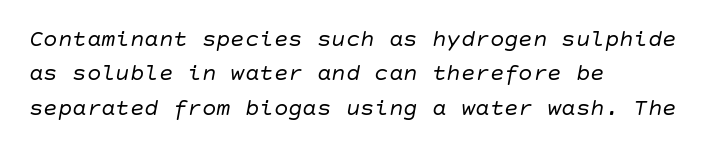
{"italic": "yes", "lean": "right", "slant_degrees": 10, "bold": "no", "underline": "no", "align": "left", "line_spacing": "normal", "line_spacing_ratio": 1.43, "letter_spacing": "normal", "letter_spacing_em": 0.0, "glyph_px": 24}
